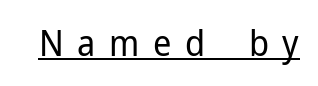
Q: Is the text bold? A: No.
Q: Is the text italic (slanted)? A: No, it is upright.
Q: Is the typeface a serif or a sans-serif typeface? A: Sans-serif.
Q: Is the text underlined? A: Yes.
Q: Is the spacing between letters normal or unusually wide? A: Unusually wide.
Q: Width (condensed, normal, or wide)? A: Normal.
Q: Stroke contrast? A: Low.
Q: x-height? A: Medium.
Q: Monospaced? A: No.
